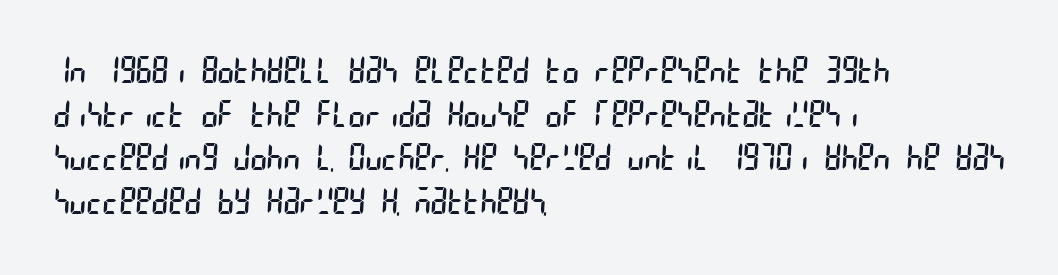
{"serif": "no", "bold": "no", "weight": "regular", "width": "condensed", "stroke_contrast": "low", "x_height": "large", "underline": "no", "align": "left", "line_spacing": "normal", "line_spacing_ratio": 1.25, "letter_spacing": "normal", "letter_spacing_em": 0.0, "glyph_px": 35}
